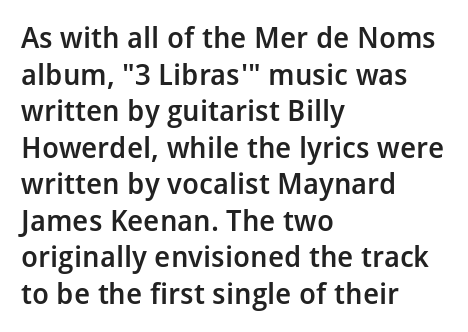
Q: Is the text bold? A: Semi-bold.
Q: Is the text italic (slanted)? A: No, it is upright.
Q: Is the typeface a serif or a sans-serif typeface? A: Sans-serif.
Q: Is the text underlined? A: No.
Q: How is the paragraph aligned? A: Left-aligned.
Q: Is the spacing between letters normal or unusually wide? A: Normal.
Q: Is the spacing between lines tight, normal or loose? A: Normal.
Q: Width (condensed, normal, or wide)? A: Normal.
Q: Stroke contrast? A: Low.
Q: x-height? A: Medium.
Q: Monospaced? A: No.
